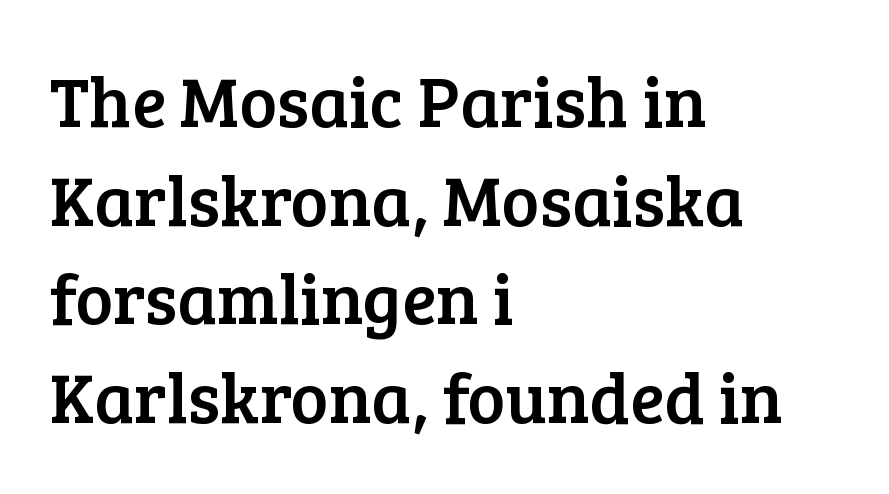
The image shows 71 px serif type, upright; set left-aligned, normal line spacing (1.39x), normal letter spacing, not underlined; low stroke contrast and a medium x-height.
